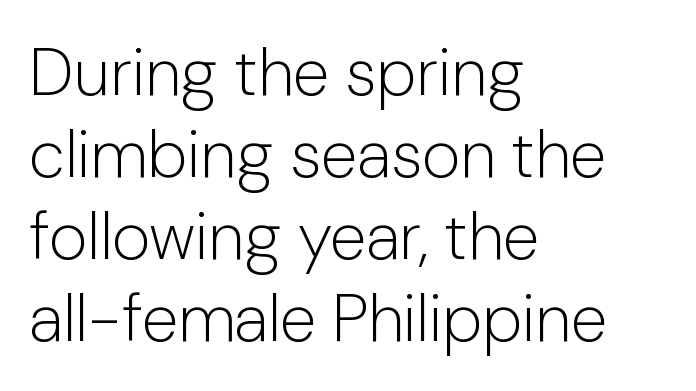
Designer's note — italics off, roman on. The typeface has the unassuming heft of standard copy or less. The paragraph has a hard left edge and a soft right edge. The rendering shows plain stroke endings on the letterforms — a sans-serif design.
